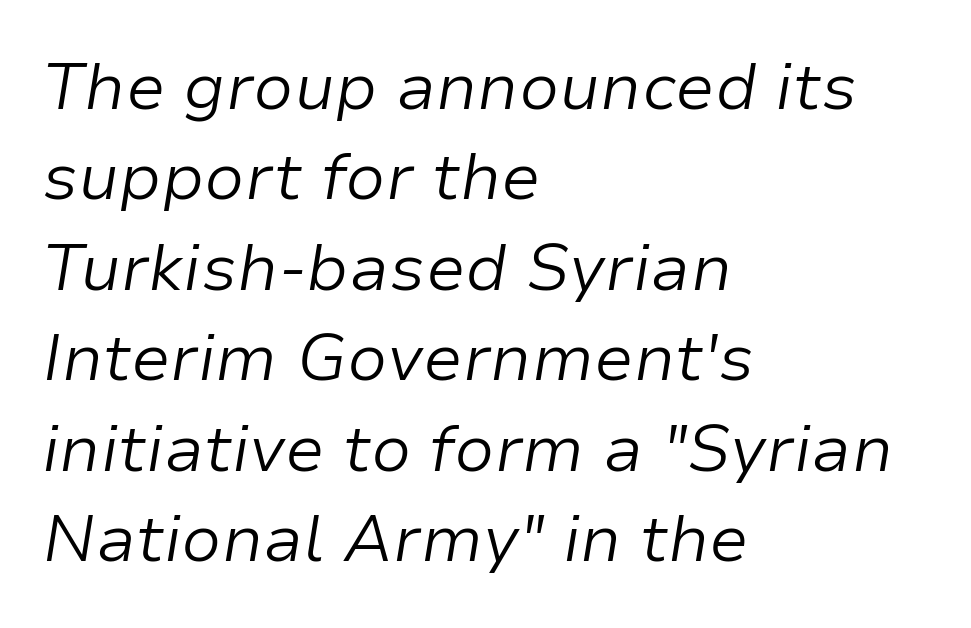
{"italic": "yes", "lean": "right", "slant_degrees": 9, "bold": "no", "weight": "light", "width": "normal", "stroke_contrast": "low", "x_height": "medium", "monospaced": "no", "underline": "no", "align": "left", "line_spacing": "normal", "line_spacing_ratio": 1.37, "letter_spacing": "normal", "letter_spacing_em": 0.0, "glyph_px": 66}
